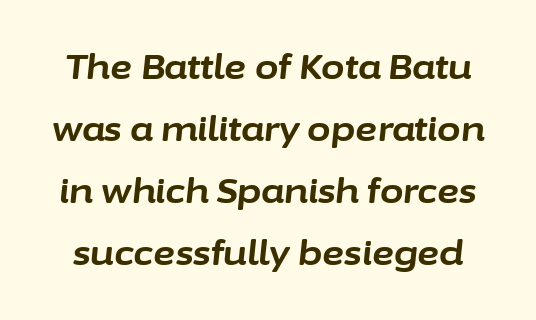
The image shows 34 px bold type, italic (leaning right); set line spacing 1.82x, normal letter spacing, not underlined; low stroke contrast and a medium x-height.
